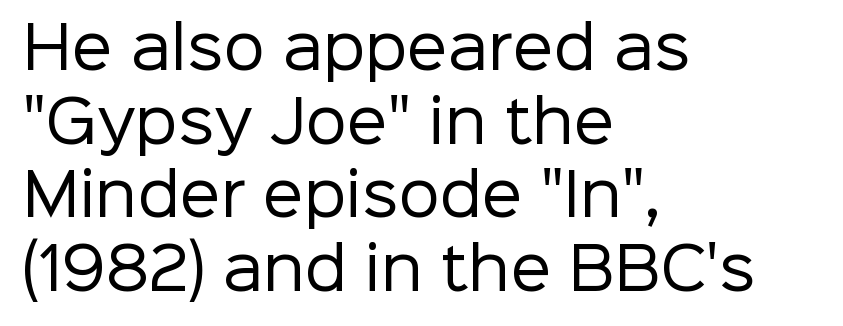
Q: Is the text bold? A: No.
Q: Is the text italic (slanted)? A: No, it is upright.
Q: Is the typeface a serif or a sans-serif typeface? A: Sans-serif.
Q: Is the text underlined? A: No.
Q: How is the paragraph aligned? A: Left-aligned.
Q: Is the spacing between letters normal or unusually wide? A: Normal.
Q: Is the spacing between lines tight, normal or loose? A: Normal.
Q: Width (condensed, normal, or wide)? A: Normal.
Q: Stroke contrast? A: Low.
Q: x-height? A: Medium.
Q: Monospaced? A: No.
